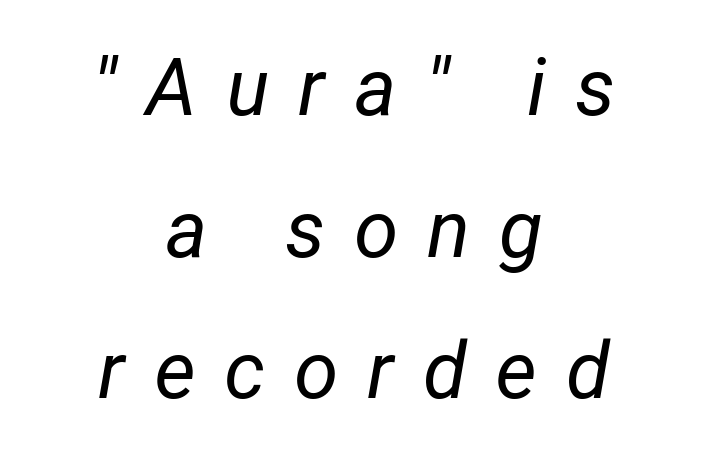
The passage is arranged like a title page — every line centered. The glyphs are unaccompanied by any horizontal stroke below them. Inter-character spacing is expanded well beyond the font's built-in metrics. These lines are rendered in a variable-pitch font. Is the type heavy? It reads as light-to-regular instead.
